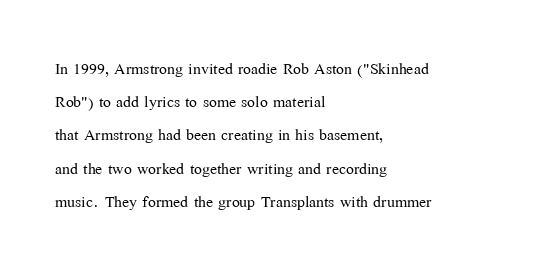
The face looks like a standard text weight, possibly lighter. Short and long lines alike share a common starting point at left. Vertically, the passage feels balanced, rows spaced as you'd expect. A bare baseline throughout the passage. Here the glyphs are tracked normally, forming tight word shapes.
